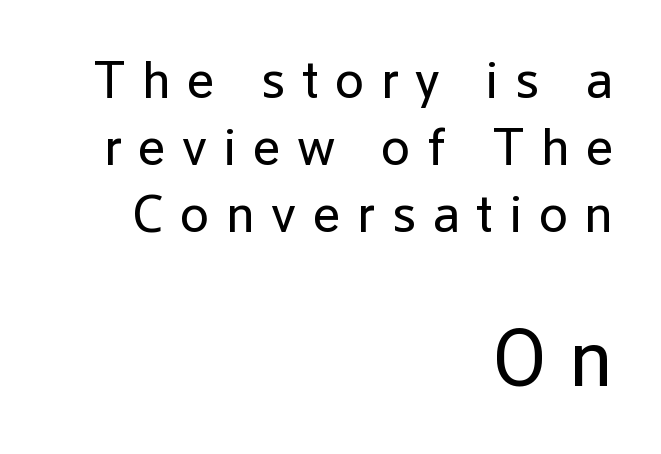
Q: Is the text bold? A: No.
Q: Is the text italic (slanted)? A: No, it is upright.
Q: Is the typeface a serif or a sans-serif typeface? A: Sans-serif.
Q: Is the text underlined? A: No.
Q: How is the paragraph aligned? A: Right-aligned.
Q: Is the spacing between letters normal or unusually wide? A: Unusually wide.
Q: Is the spacing between lines tight, normal or loose? A: Normal.
Q: Which block of text is set in a larger size, the first (top) or the second (bottom)? A: The second (bottom) one.
Q: Width (condensed, normal, or wide)? A: Normal.
Q: Stroke contrast? A: Low.
Q: x-height? A: Medium.
Q: Monospaced? A: No.
